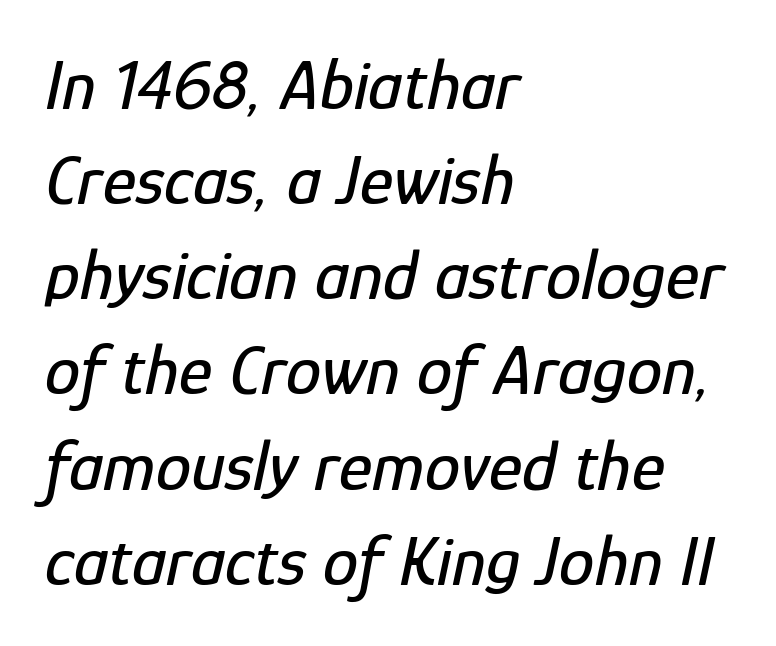
The image shows 71 px condensed type, italic (leaning right); set left-aligned, normal line spacing (1.34x), normal letter spacing, not underlined; low stroke contrast and a medium x-height.
